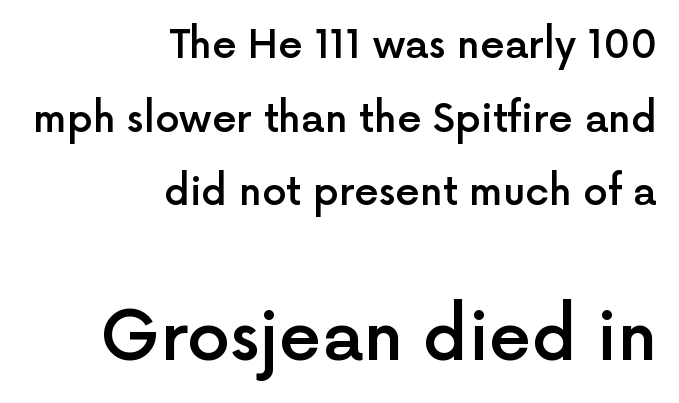
Q: Is the text bold? A: Semi-bold.
Q: Is the text italic (slanted)? A: No, it is upright.
Q: Is the typeface a serif or a sans-serif typeface? A: Sans-serif.
Q: Is the text underlined? A: No.
Q: How is the paragraph aligned? A: Right-aligned.
Q: Is the spacing between letters normal or unusually wide? A: Normal.
Q: Which block of text is set in a larger size, the first (top) or the second (bottom)? A: The second (bottom) one.
Q: Width (condensed, normal, or wide)? A: Normal.
Q: x-height? A: Medium.
Q: Monospaced? A: No.
